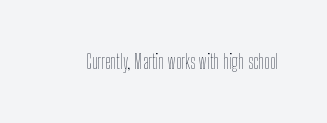
The image shows 20 px text type, upright; set normal letter spacing, not underlined.
